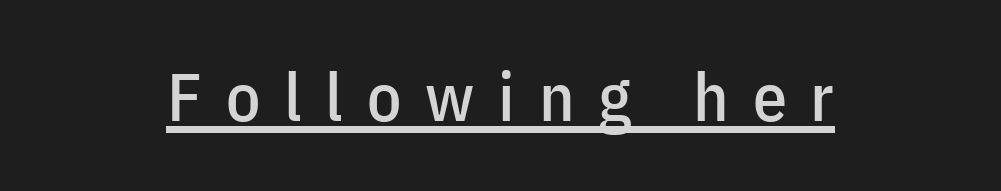
The image shows 68 px condensed sans-serif type, upright; set centered, unusually wide letter spacing (+0.35 em), underlined; low stroke contrast and a medium x-height.
